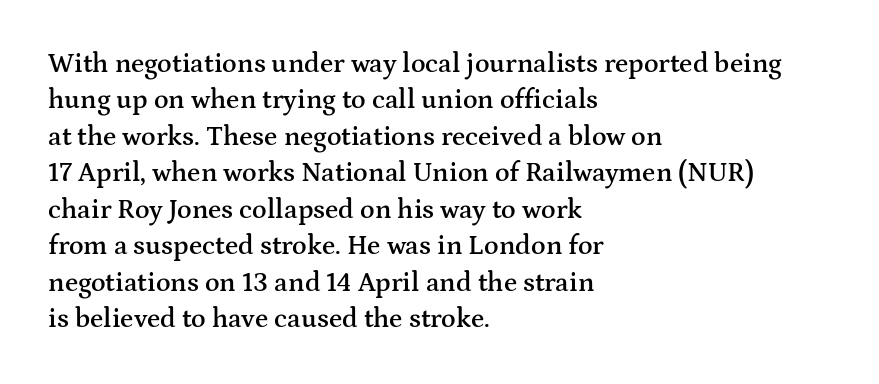
Heft: intermediate — a semibold. The block of text has a typical density, with ordinary space between rows. Descenders hang freely into open space. The rendering anchors every line to the left-hand side.
